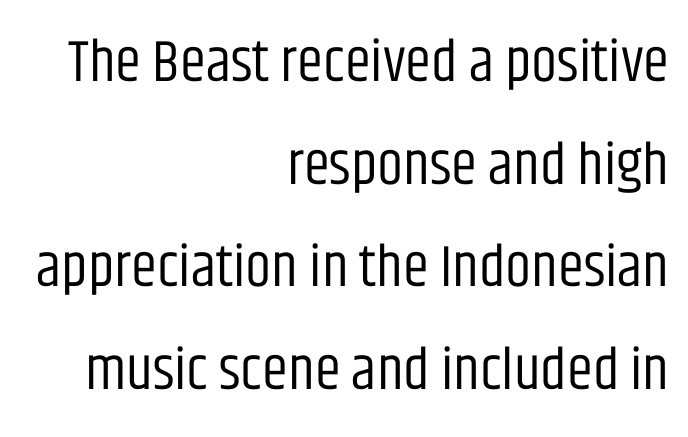
The image shows 59 px regular-weight, condensed sans-serif type, upright; set right-aligned, line spacing 1.74x, normal letter spacing, not underlined; low stroke contrast and a large x-height.
